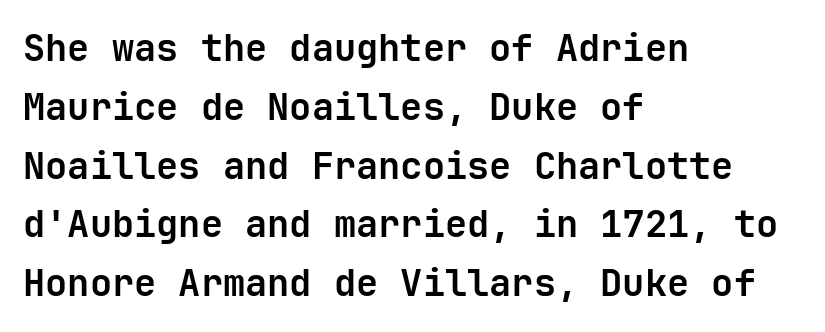
{"serif": "no", "italic": "no", "bold": "yes", "weight": "bold", "width": "normal", "stroke_contrast": "low", "x_height": "medium", "monospaced": "yes", "underline": "no", "align": "left", "line_spacing": "normal", "line_spacing_ratio": 1.59, "letter_spacing": "normal", "letter_spacing_em": 0.0, "glyph_px": 37}
